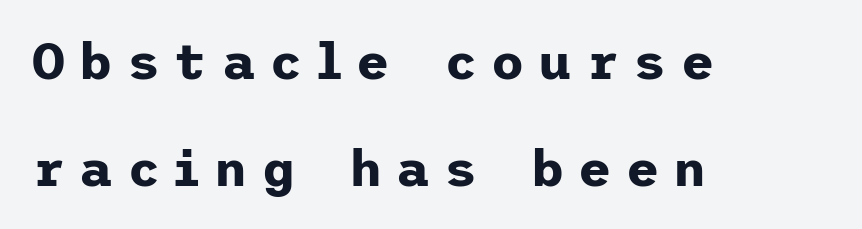
{"serif": "no", "italic": "no", "bold": "yes", "weight": "bold", "width": "normal", "stroke_contrast": "low", "x_height": "medium", "underline": "no", "align": "left", "line_spacing": "loose", "line_spacing_ratio": 2.09, "letter_spacing": "wide", "letter_spacing_em": 0.28, "glyph_px": 51}
